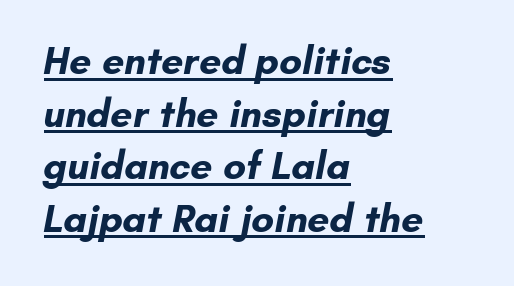
The image shows 39 px bold sans-serif type; set left-aligned, normal line spacing (1.35x), normal letter spacing, underlined; low stroke contrast and a small x-height.
